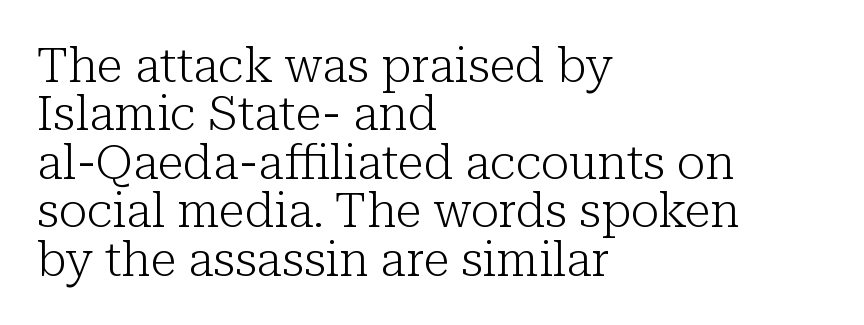
Q: Is the text bold? A: No.
Q: Is the text italic (slanted)? A: No, it is upright.
Q: Is the typeface a serif or a sans-serif typeface? A: Serif.
Q: Is the text underlined? A: No.
Q: How is the paragraph aligned? A: Left-aligned.
Q: Is the spacing between letters normal or unusually wide? A: Normal.
Q: Is the spacing between lines tight, normal or loose? A: Tight.
Q: Width (condensed, normal, or wide)? A: Normal.
Q: Stroke contrast? A: Low.
Q: x-height? A: Medium.
Q: Monospaced? A: No.
